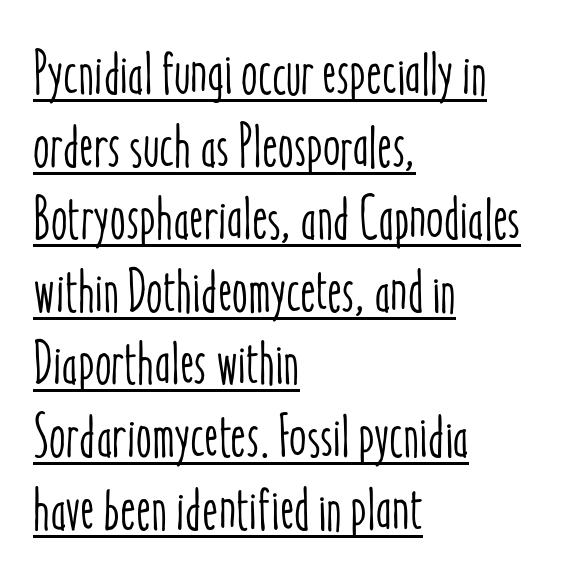
The image shows 60 px condensed type, upright; set left-aligned, line spacing 1.21x, normal letter spacing, underlined; low stroke contrast and a medium x-height.
